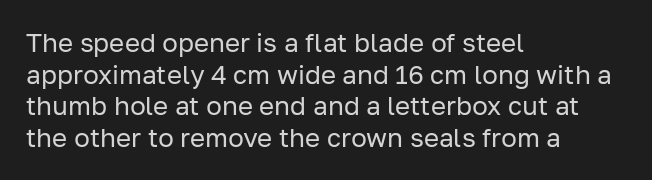
Nope, not italic — everything's standing straight. The font is comparable to plain body text, perhaps lighter. Inter-character spacing is left at the font's built-in metrics. The zone under the glyphs is completely vacant. These lines are set flush left with a ragged right edge.
